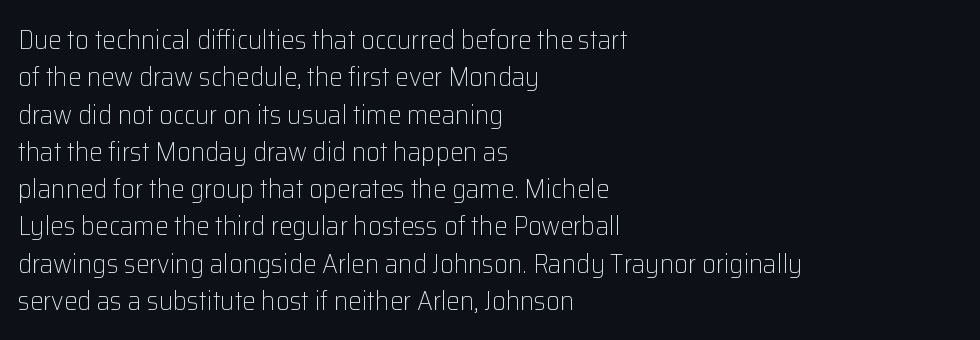
Interline gaps are of average width in this sample. Inter-character spacing is left at the font's built-in metrics. If you drew a line through each stem, it would be perfectly vertical. Words float on clear page, feet unadorned. Each line starts at the same left margin while the right side varies.
